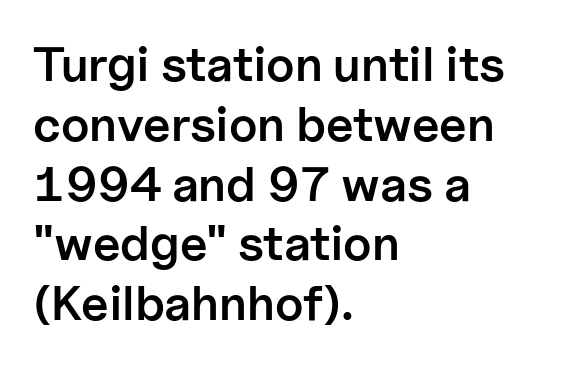
The image shows 49 px semibold sans-serif type, upright; set left-aligned, line spacing 1.22x, normal letter spacing, not underlined; low stroke contrast and a medium x-height.
